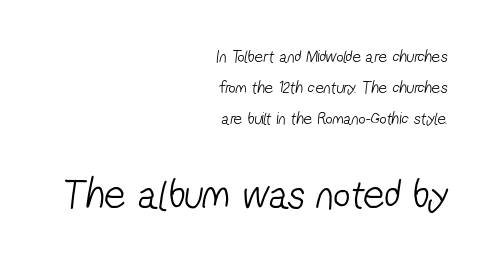
Is the stroke heavy? The answer is a plain regular-or-lighter. Does the type have serifs? No, each stem ends abruptly. Only glyphs here, with clear space below each row. Block two is the big one; block one sits smaller above it. The face used here is rendered with its standard letterfit. Each letter keeps its own natural width here, so spacing adapts to shape.
